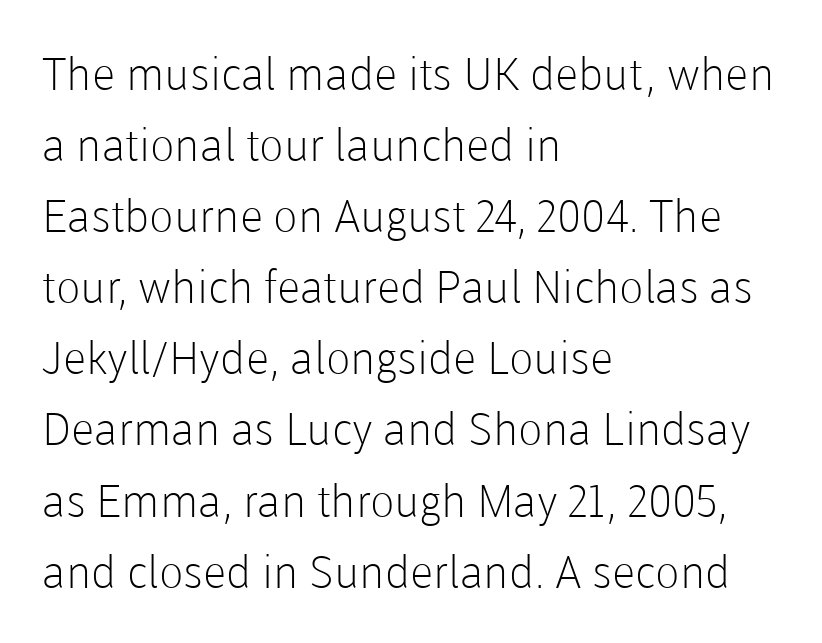
Q: Is the text bold? A: No.
Q: Is the text italic (slanted)? A: No, it is upright.
Q: Is the typeface a serif or a sans-serif typeface? A: Sans-serif.
Q: Is the text underlined? A: No.
Q: How is the paragraph aligned? A: Left-aligned.
Q: Is the spacing between letters normal or unusually wide? A: Normal.
Q: Is the spacing between lines tight, normal or loose? A: Normal.
Q: Width (condensed, normal, or wide)? A: Normal.
Q: Stroke contrast? A: Low.
Q: x-height? A: Medium.
Q: Monospaced? A: No.
